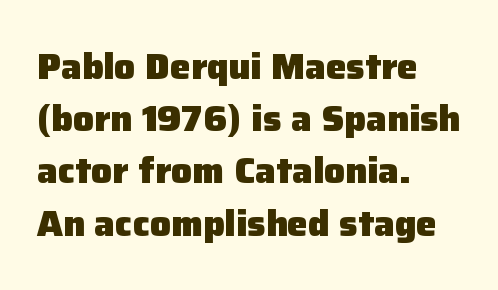
Q: Is the text bold? A: Yes.
Q: Is the text italic (slanted)? A: No, it is upright.
Q: Is the typeface a serif or a sans-serif typeface? A: Sans-serif.
Q: Is the text underlined? A: No.
Q: How is the paragraph aligned? A: Left-aligned.
Q: Is the spacing between letters normal or unusually wide? A: Normal.
Q: Is the spacing between lines tight, normal or loose? A: Normal.
Q: Width (condensed, normal, or wide)? A: Normal.
Q: Stroke contrast? A: Low.
Q: x-height? A: Medium.
Q: Monospaced? A: No.
